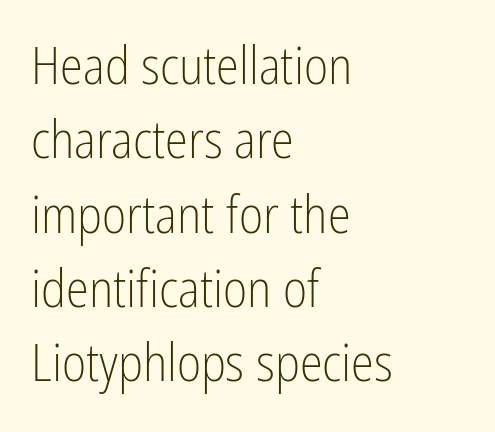
{"serif": "no", "italic": "no", "bold": "no", "weight": "light", "width": "condensed", "stroke_contrast": "low", "x_height": "medium", "monospaced": "no", "underline": "no", "align": "left", "line_spacing": "normal", "line_spacing_ratio": 1.43, "letter_spacing": "normal", "letter_spacing_em": 0.0, "glyph_px": 52}
